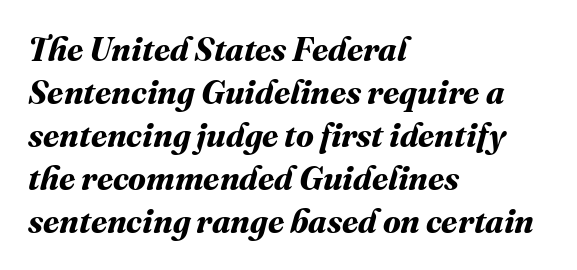
Vertically, the passage feels balanced, rows spaced as you'd expect. The rendering keeps characters at their native spacing. Do the characters align in a grid? No, the font is proportional. You'd pick this weight for a headline — it's a proper bold. The strip under each line holds only bare page.
